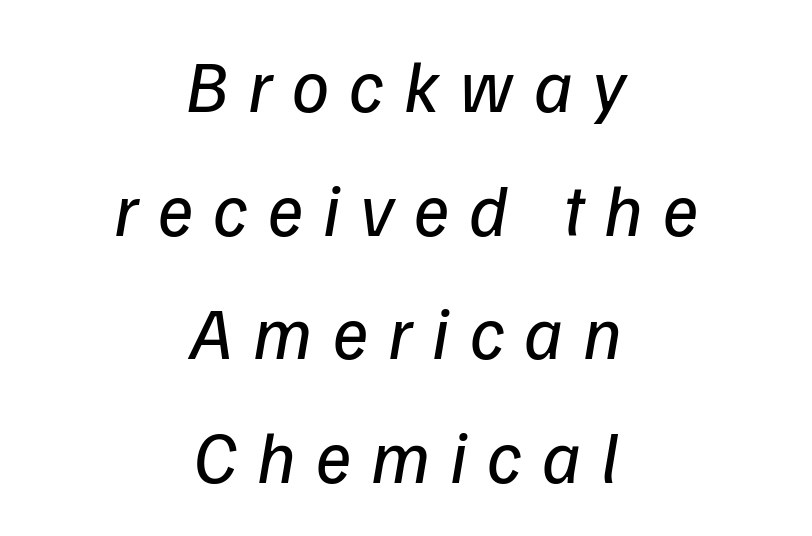
Reading down the block, each line starts at a different indent, mirrored at its end. Spacing between characters has been opened up far beyond the box default. In terms of leading, this rendering sits right in the middle. Any mark beneath the type? The region is blank.
